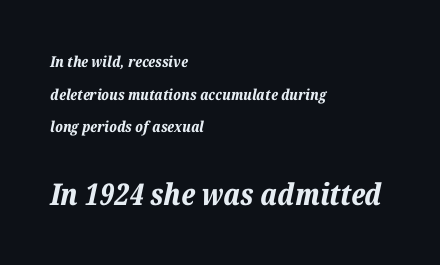
Q: Is the text bold? A: Yes.
Q: Is the text italic (slanted)? A: Yes, it leans right by about 12 degrees.
Q: Is the text underlined? A: No.
Q: How is the paragraph aligned? A: Left-aligned.
Q: Is the spacing between letters normal or unusually wide? A: Normal.
Q: Is the spacing between lines tight, normal or loose? A: Loose.
Q: Which block of text is set in a larger size, the first (top) or the second (bottom)? A: The second (bottom) one.
Q: Width (condensed, normal, or wide)? A: Normal.
Q: Stroke contrast? A: Low.
Q: x-height? A: Medium.
Q: Monospaced? A: No.
